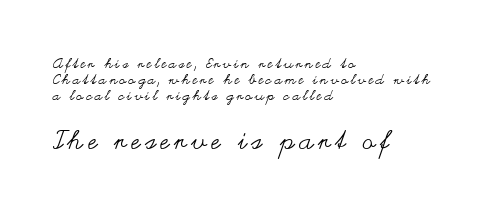
Q: Is the text bold? A: No.
Q: Is the text italic (slanted)? A: Yes.
Q: Is the text underlined? A: No.
Q: How is the paragraph aligned? A: Left-aligned.
Q: Is the spacing between lines tight, normal or loose? A: Tight.
Q: Which block of text is set in a larger size, the first (top) or the second (bottom)? A: The second (bottom) one.
